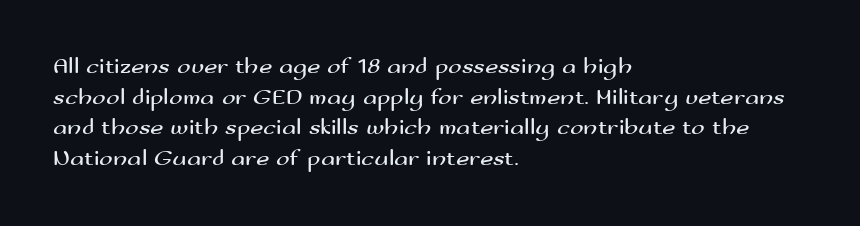
Vertical spacing — default. The text block is weighted toward the left margin, trailing off unevenly rightward. The baseline area is clear. These lines keep a tight, regular rhythm from letter to letter. No extra ink here — the face is not bold.
